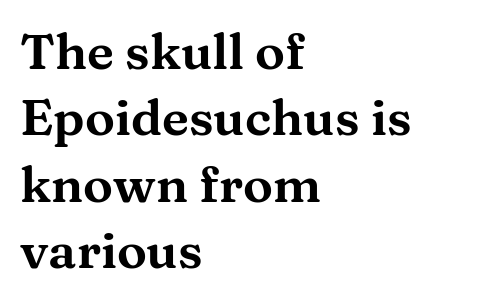
{"serif": "yes", "italic": "no", "width": "wide", "stroke_contrast": "medium", "x_height": "medium", "monospaced": "no", "underline": "no", "align": "left", "line_spacing": "normal", "line_spacing_ratio": 1.33, "letter_spacing": "normal", "letter_spacing_em": 0.0, "glyph_px": 50}
